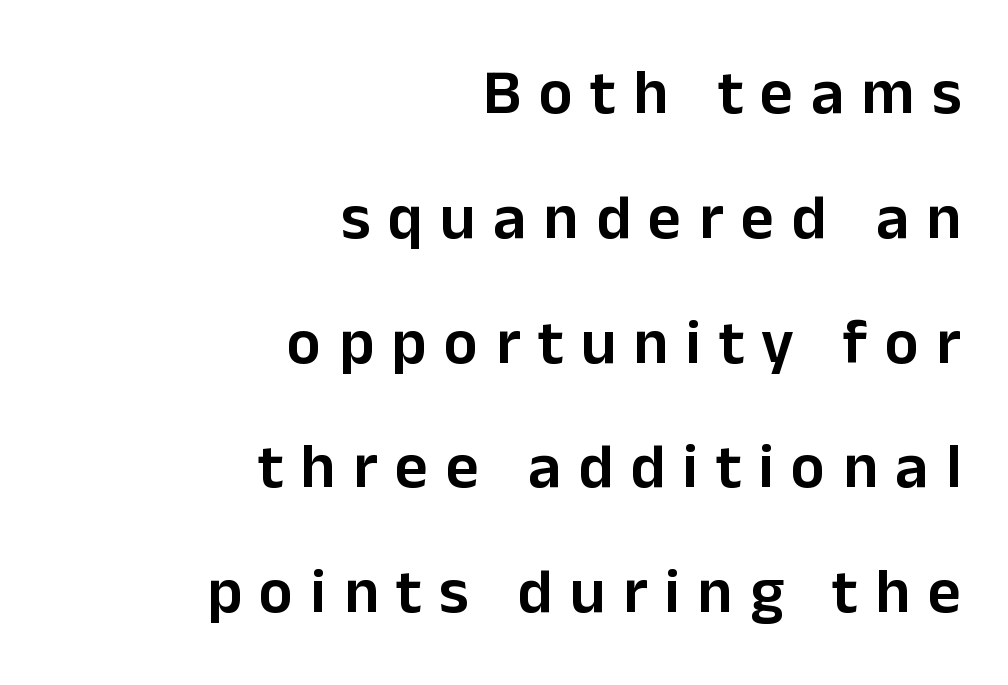
{"serif": "no", "italic": "no", "bold": "semi", "weight": "semibold", "width": "normal", "stroke_contrast": "low", "x_height": "medium", "monospaced": "no", "underline": "no", "align": "right", "line_spacing": "loose", "line_spacing_ratio": 1.95, "letter_spacing": "wide", "letter_spacing_em": 0.27, "glyph_px": 64}
